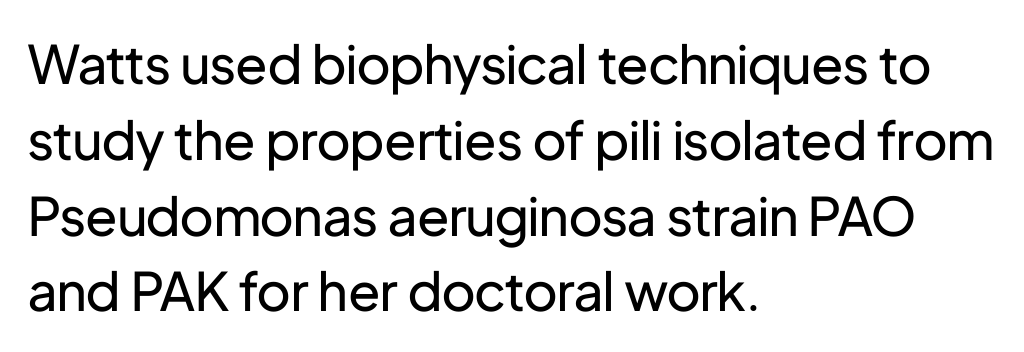
The axis of the letterforms is exactly vertical. Words appear dense and cohesive because spacing is normal. Nobody drew a line under any word here. You could not count columns in this text — the font is proportionally spaced. Check where the strokes stop: nothing finishes them off — pure sans.
